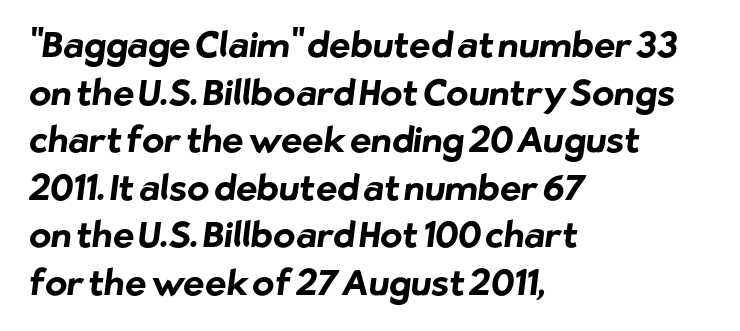
The image shows 36 px bold sans-serif type; set left-aligned, normal line spacing (1.32x), normal letter spacing, not underlined; low stroke contrast and a medium x-height.
